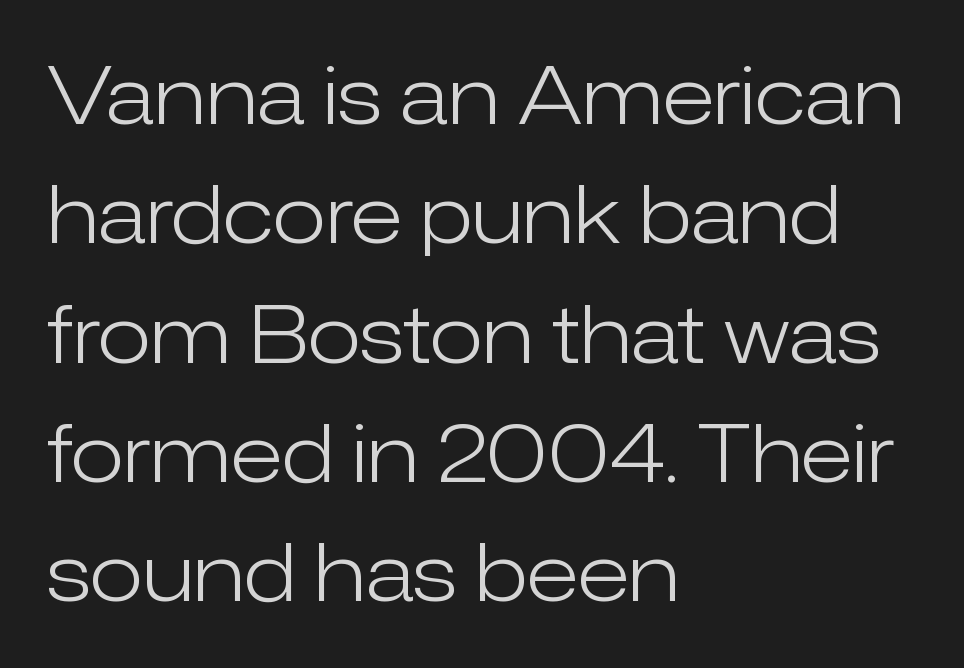
{"serif": "no", "italic": "no", "bold": "no", "weight": "light", "width": "normal", "stroke_contrast": "low", "x_height": "medium", "monospaced": "no", "underline": "no", "align": "left", "line_spacing": "normal", "line_spacing_ratio": 1.51, "letter_spacing": "normal", "letter_spacing_em": 0.0, "glyph_px": 79}
